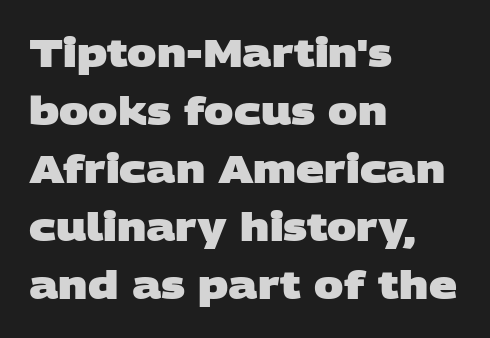
{"serif": "no", "bold": "yes", "weight": "heavy", "width": "wide", "stroke_contrast": "low", "x_height": "large", "monospaced": "no", "underline": "no", "align": "left", "line_spacing": "normal", "line_spacing_ratio": 1.49, "letter_spacing": "normal", "letter_spacing_em": 0.0, "glyph_px": 39}
